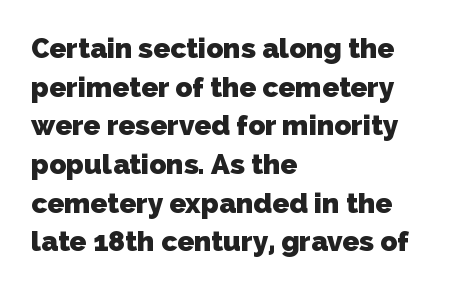
Q: Is the text bold? A: Yes.
Q: Is the typeface a serif or a sans-serif typeface? A: Sans-serif.
Q: Is the text underlined? A: No.
Q: How is the paragraph aligned? A: Left-aligned.
Q: Is the spacing between letters normal or unusually wide? A: Normal.
Q: Is the spacing between lines tight, normal or loose? A: Normal.
Q: Width (condensed, normal, or wide)? A: Normal.
Q: Stroke contrast? A: Low.
Q: x-height? A: Medium.
Q: Monospaced? A: No.
